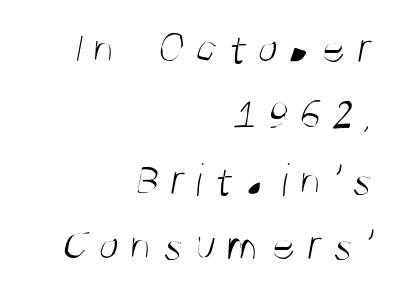
{"serif": "no", "bold": "no", "weight": "light", "width": "condensed", "stroke_contrast": "medium", "x_height": "large", "monospaced": "no", "underline": "no", "align": "right", "line_spacing": "normal", "line_spacing_ratio": 1.4, "letter_spacing": "wide", "letter_spacing_em": 0.22, "glyph_px": 47}
